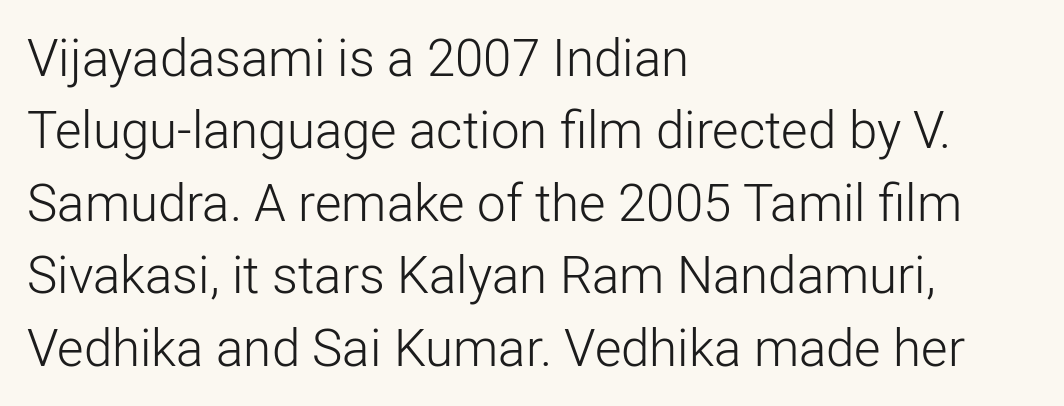
Does the leading feel generous? No, just average. The characters display no serif detailing; their extremities are plain. Do the letters lean? They stand straight. Type without underlining. Inter-character spacing is left at the font's built-in metrics.
